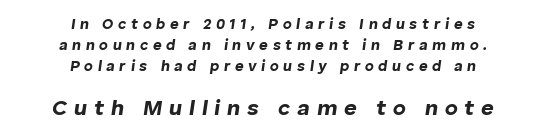
Bigger letters appear in the bottom chunk; the top chunk is reduced. The glyphs look as if they've been sheared to an angle. The space beneath each line is pristine and unruled. Caption: bold face, heavy strokes.
